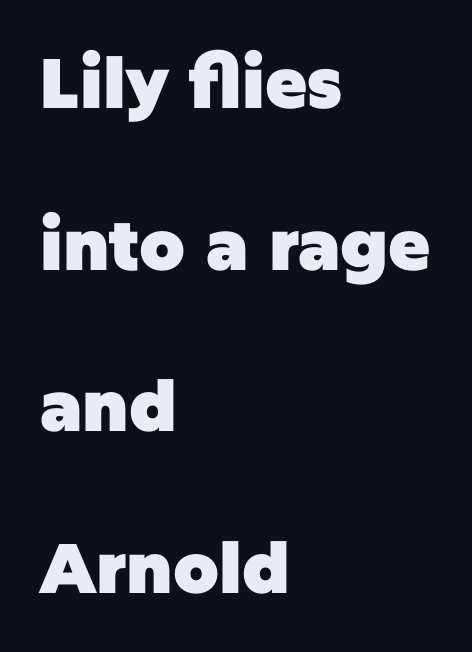
The image shows 70 px heavy sans-serif type, upright; set left-aligned, loose line spacing (2.31x), normal letter spacing, not underlined; low stroke contrast and a large x-height.
